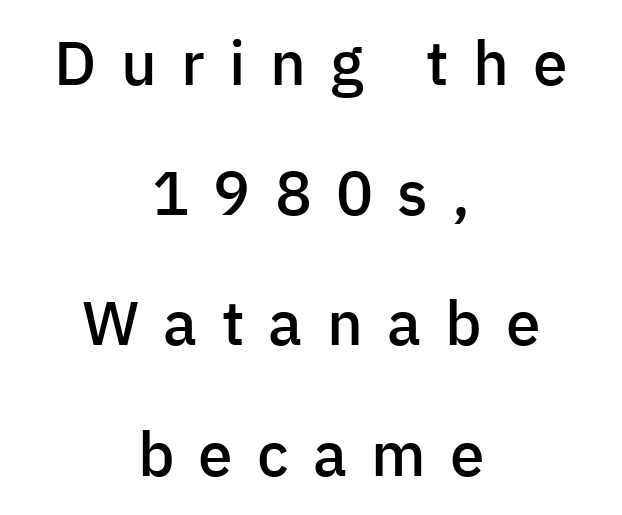
This sample has the flowing, uneven cadence of proportional lettering. Is the type bold? Partly — it's a semibold, heavier than regular but not fully bold. Here the glyphs are tracked loosely, breaking word shapes into spaced letters. Vertical spacing — loose. Bare-footed words on every line.
